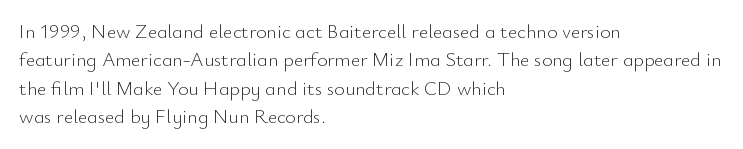
Glyph-to-glyph distance matches everyday printed text. One glance says typical: line gaps are just what's usual. A bare baseline throughout the passage. Does the lettering tilt? It doesn't — this is upright.
